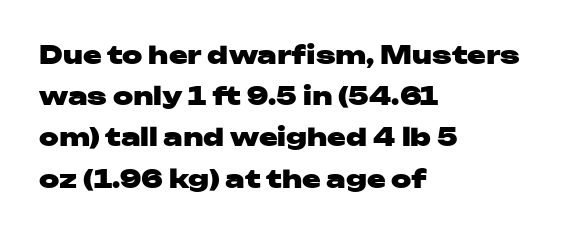
The image shows 25 px bold type, upright; set left-aligned, normal line spacing (1.65x), normal letter spacing, not underlined.
